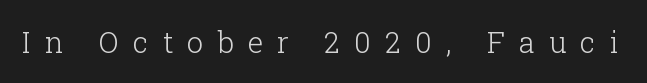
Q: Is the text bold? A: No.
Q: Is the text italic (slanted)? A: No, it is upright.
Q: Is the typeface a serif or a sans-serif typeface? A: Serif.
Q: Is the text underlined? A: No.
Q: Is the spacing between letters normal or unusually wide? A: Unusually wide.
Q: Width (condensed, normal, or wide)? A: Normal.
Q: Stroke contrast? A: Low.
Q: x-height? A: Medium.
Q: Monospaced? A: No.
